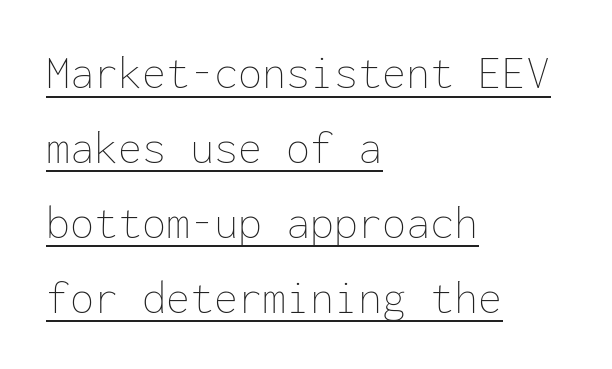
{"italic": "no", "bold": "no", "weight": "thin", "width": "normal", "stroke_contrast": "low", "x_height": "medium", "monospaced": "yes", "underline": "yes", "align": "left", "line_spacing": "normal", "line_spacing_ratio": 1.56, "letter_spacing": "normal", "letter_spacing_em": 0.0, "glyph_px": 48}
